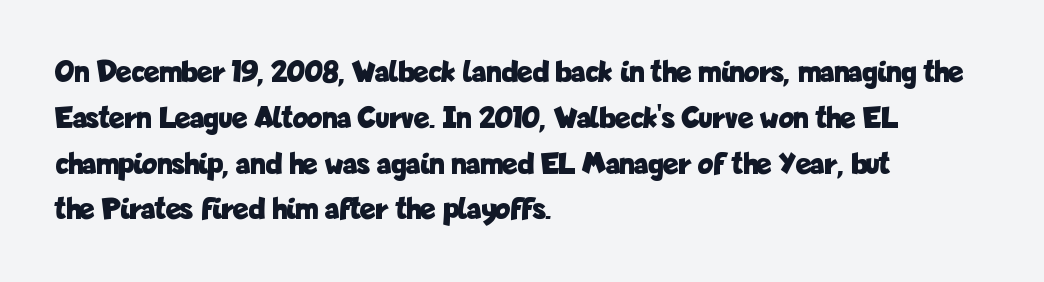
The image shows 32 px bold, condensed sans-serif type, upright; set left-aligned, normal line spacing (1.43x), normal letter spacing, not underlined; low stroke contrast and a medium x-height.
